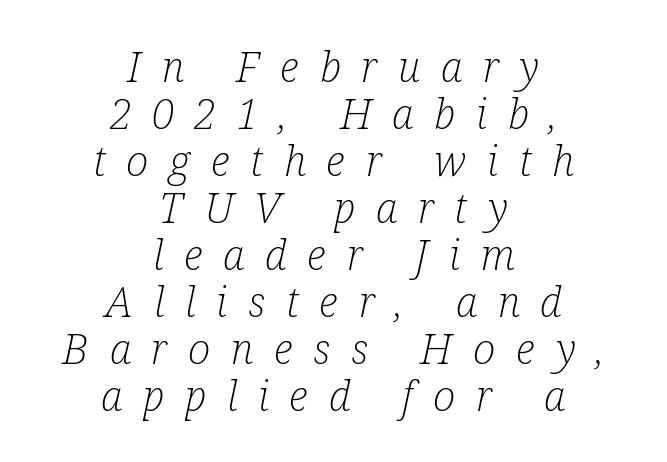
The image shows 42 px light, condensed serif type, italic (leaning right); set centered, tight line spacing (1.12x), unusually wide letter spacing (+0.49 em), not underlined; low stroke contrast and a medium x-height.
